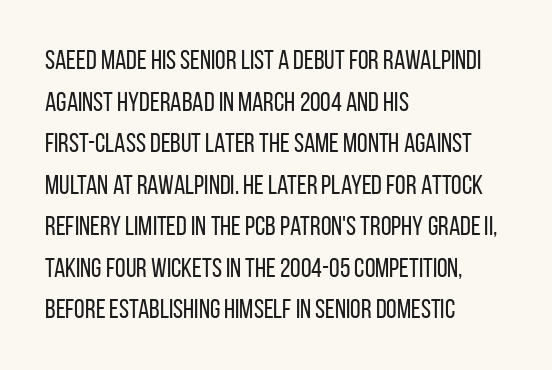
This sample uses an upright cut, with every glyph sitting square on the baseline. Lines of text with bare space underneath. The setting favours the left margin, as ordinary paragraphs usually do. Leading: standard. The typesetting does not lean heavy: it is not bold. You could call the tracking neutral — neither tight nor loose.
